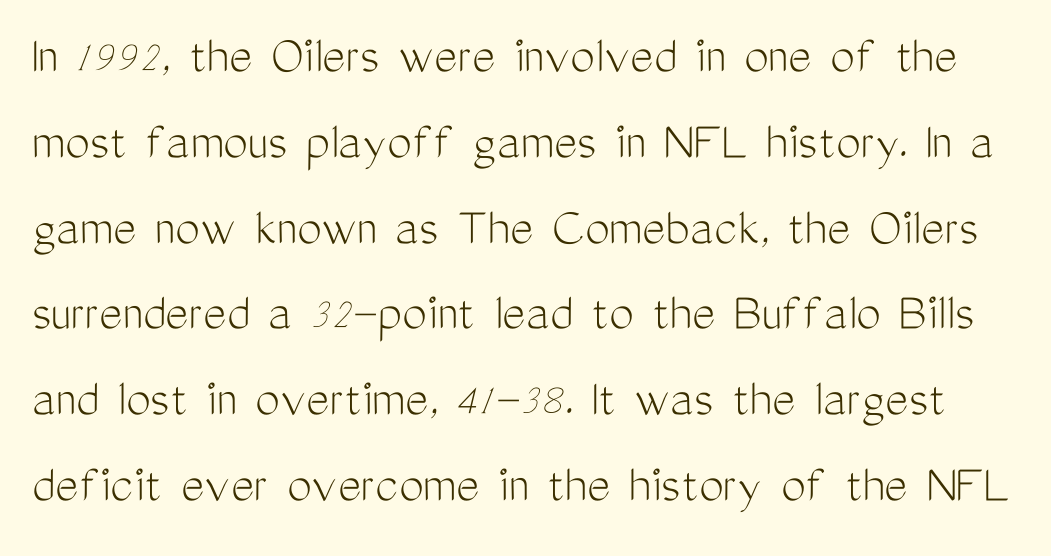
The face used here is rendered with its standard letterfit. Designer's note — italics off, roman on. Stroke thickness stays within the range of a standard reading face or lighter. The string is rendered with underlining switched off. Regular leading. Regarding serifs, this sample does without them.
